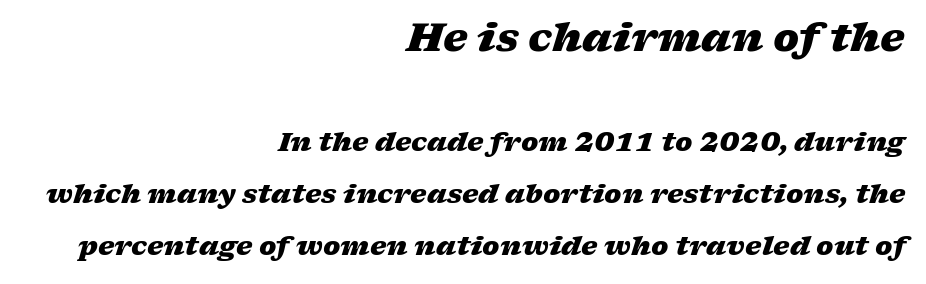
The image shows 39 px heavy, wide type, italic (leaning right); set right-aligned, loose line spacing (2.01x), normal letter spacing, not underlined; the first (top) block is 1.5x larger; low stroke contrast and a medium x-height.
